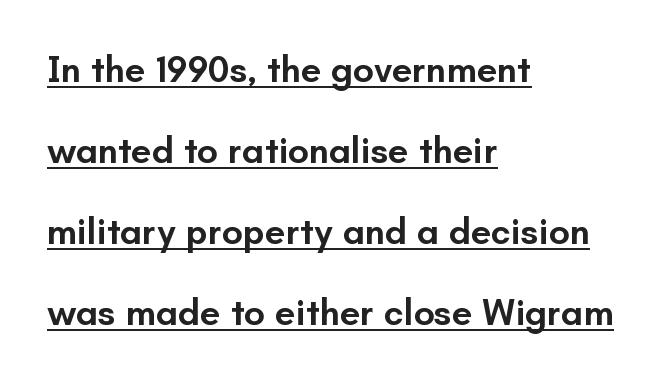
Varying glyph widths throughout — classic text-font behaviour. The rendering uses a semibold face; strokes are thickened but not to full bold. Casual observation: everything's shoved over to the left. Widely set lines give the paragraph a tall, airy silhouette.
